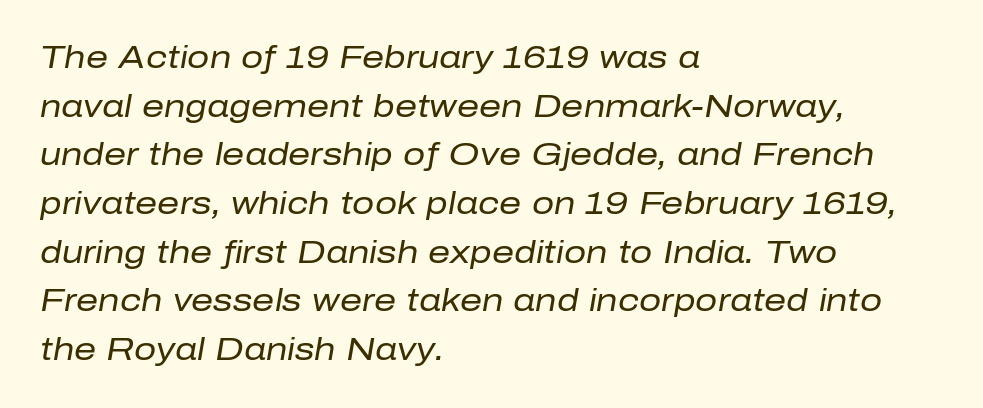
{"italic": "yes", "lean": "right", "slant_degrees": 10, "bold": "no", "weight": "regular", "width": "normal", "stroke_contrast": "low", "x_height": "medium", "monospaced": "no", "underline": "no", "align": "left", "line_spacing": "normal", "line_spacing_ratio": 1.57, "letter_spacing": "normal", "letter_spacing_em": 0.0, "glyph_px": 31}
